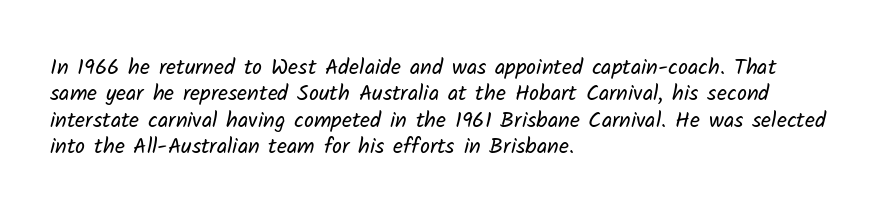
On a weight scale, this lands at 450 or below. Is the block centered? No — it sits flush against the left margin. The strip under each line holds only bare page. What stands out about the letter spacing? Nothing — it is the standard amount.
